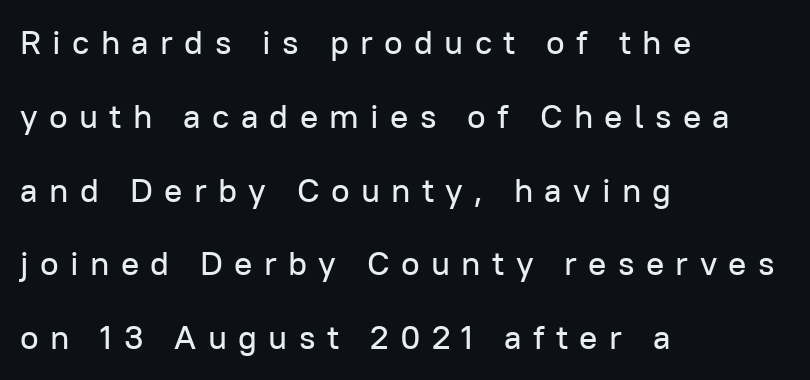
{"serif": "no", "italic": "no", "width": "normal", "stroke_contrast": "low", "x_height": "medium", "monospaced": "no", "underline": "no", "align": "left", "line_spacing": "loose", "line_spacing_ratio": 2.17, "letter_spacing": "wide", "letter_spacing_em": 0.33, "glyph_px": 34}
